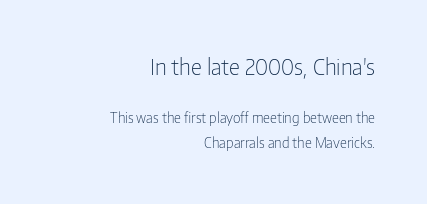
{"italic": "no", "bold": "no", "underline": "no", "align": "right", "line_spacing_ratio": 1.75, "letter_spacing": "normal", "letter_spacing_em": 0.0, "larger_block": "first", "size_ratio": 1.57, "glyph_px": 22}
